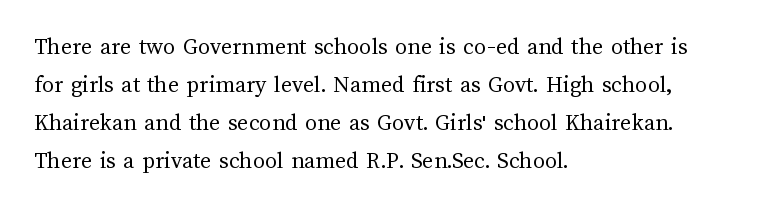
Caption: standard tracking, unaltered. How would I describe the line gaps? Plain and ordinary. Notice how the stems are strictly vertical — no italics here. The typeface has the unassuming heft of standard copy or less. The lines are quadded left.
